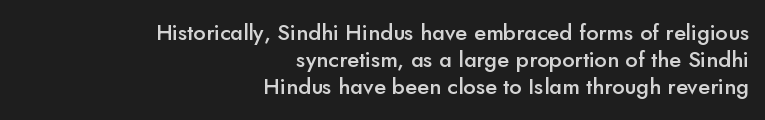
{"italic": "no", "bold": "semi", "underline": "no", "align": "right", "line_spacing_ratio": 1.23, "letter_spacing": "normal", "letter_spacing_em": 0.0, "glyph_px": 22}
